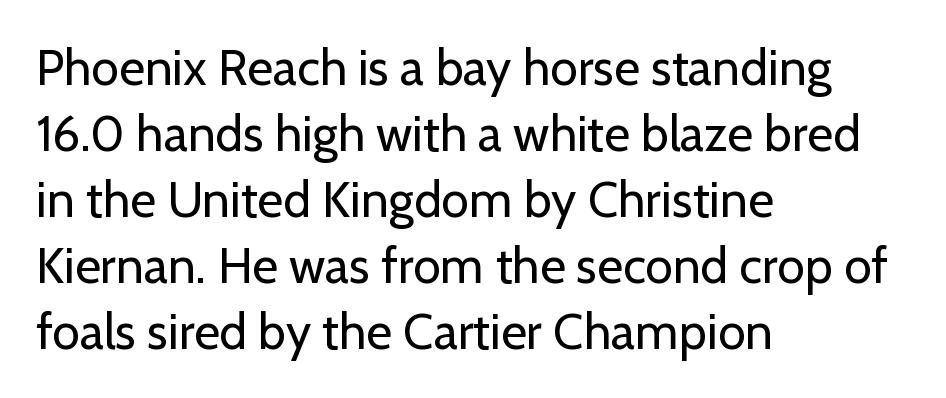
Q: Is the text bold? A: No.
Q: Is the text italic (slanted)? A: No, it is upright.
Q: Is the typeface a serif or a sans-serif typeface? A: Sans-serif.
Q: Is the text underlined? A: No.
Q: How is the paragraph aligned? A: Left-aligned.
Q: Is the spacing between letters normal or unusually wide? A: Normal.
Q: Is the spacing between lines tight, normal or loose? A: Normal.
Q: Width (condensed, normal, or wide)? A: Normal.
Q: Stroke contrast? A: Low.
Q: x-height? A: Medium.
Q: Monospaced? A: No.
